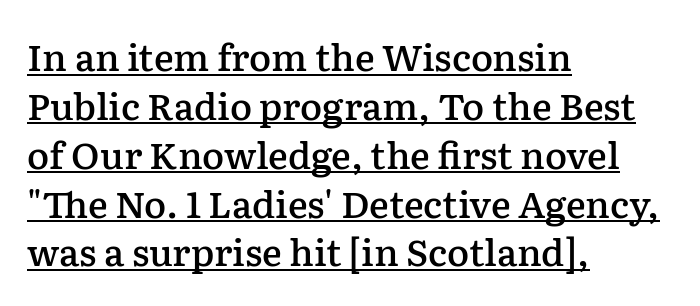
Check where the strokes stop: tiny serifs finish them off. Descenders here cross a horizontal rule under the line. Each new line begins a customary step beneath the previous one. Quick note: not italic, upright. Short and long lines alike share a common starting point at left. Looks like regular typesetting: each glyph gets only the width it needs.
